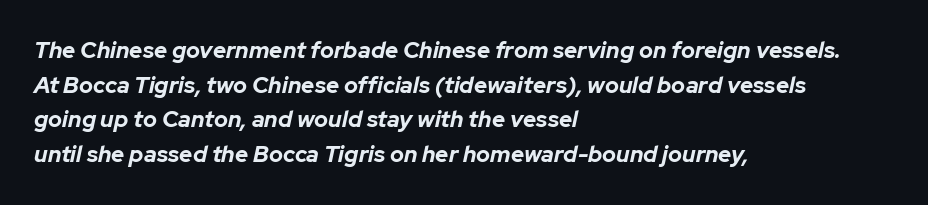
{"italic": "yes", "lean": "right", "slant_degrees": 12, "bold": "yes", "underline": "no", "align": "left", "line_spacing": "normal", "line_spacing_ratio": 1.51, "letter_spacing": "normal", "letter_spacing_em": 0.0, "glyph_px": 23}
